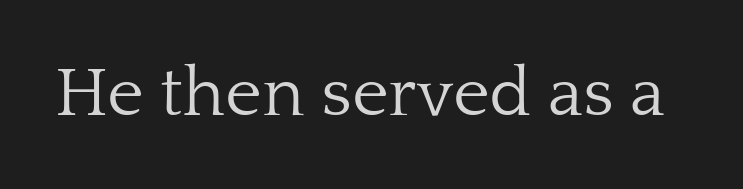
Do the letters lean? They stand straight. The typesetting does not lean heavy: it is not bold. Nothing unusual about the tracking: characters are spaced as the font intends. Proportional: the letters do not fall into vertical columns. Yep, those are serifs on the letters.
